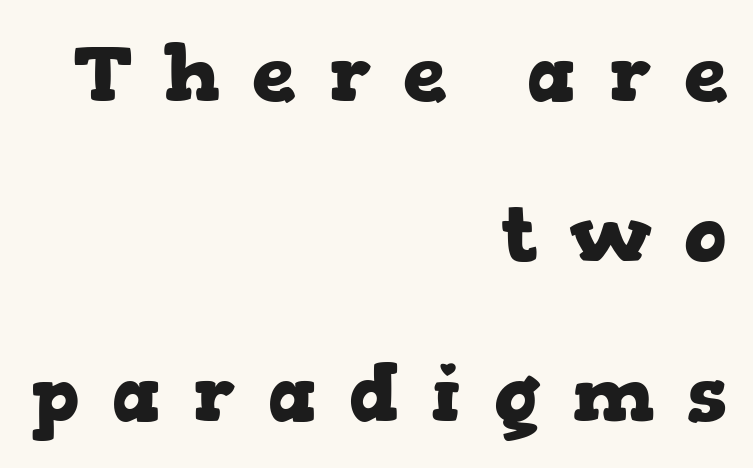
Q: Is the text bold? A: Yes.
Q: Is the text italic (slanted)? A: No, it is upright.
Q: Is the typeface a serif or a sans-serif typeface? A: Serif.
Q: Is the text underlined? A: No.
Q: How is the paragraph aligned? A: Right-aligned.
Q: Is the spacing between letters normal or unusually wide? A: Unusually wide.
Q: Is the spacing between lines tight, normal or loose? A: Loose.
Q: Width (condensed, normal, or wide)? A: Wide.
Q: Stroke contrast? A: Low.
Q: x-height? A: Medium.
Q: Monospaced? A: No.
